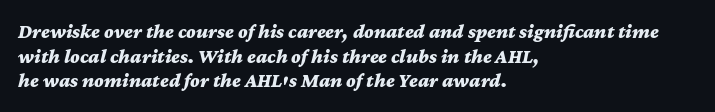
{"italic": "yes", "lean": "right", "slant_degrees": 12, "bold": "yes", "underline": "no", "align": "left", "line_spacing_ratio": 1.23, "letter_spacing": "normal", "letter_spacing_em": 0.0, "glyph_px": 20}
